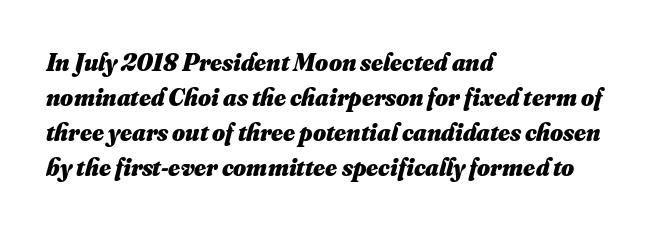
Q: Is the text bold? A: Yes.
Q: Is the text underlined? A: No.
Q: How is the paragraph aligned? A: Left-aligned.
Q: Is the spacing between letters normal or unusually wide? A: Normal.
Q: Is the spacing between lines tight, normal or loose? A: Normal.
